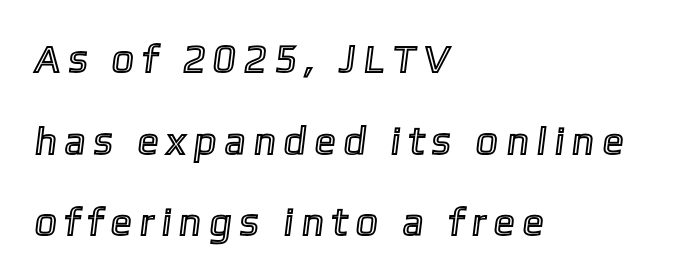
Proportional: the letters do not fall into vertical columns. Notice the wide empty band between every row — that's loose leading. This rendering widens character spacing well past its baseline value. Words float on clear page, feet unadorned. The paragraph has a hard left edge and a soft right edge.
